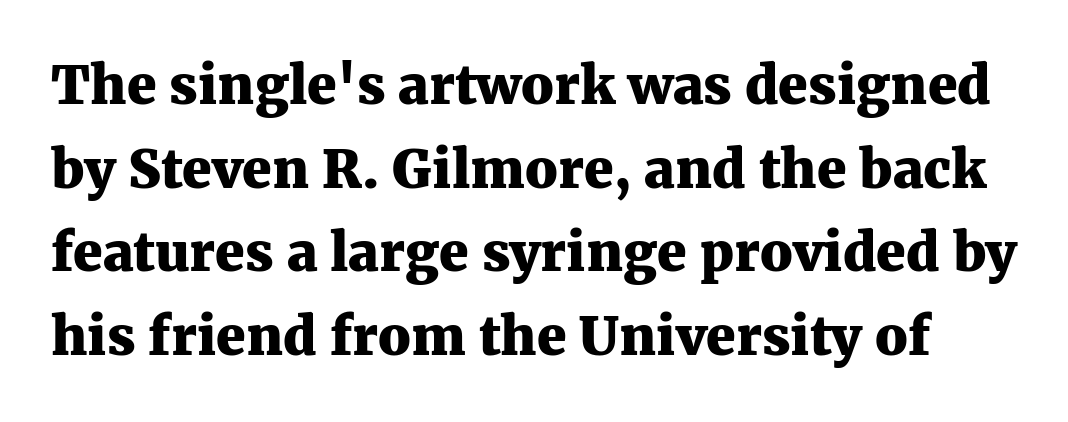
{"serif": "yes", "italic": "no", "bold": "yes", "weight": "heavy", "width": "normal", "stroke_contrast": "medium", "x_height": "medium", "monospaced": "no", "underline": "no", "line_spacing": "normal", "line_spacing_ratio": 1.58, "letter_spacing": "normal", "letter_spacing_em": 0.0, "glyph_px": 53}
